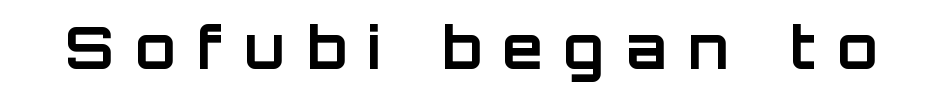
The font family rendered here belongs to the sans-serif group. In terms of weight, the rendering is a true, heavy bold. Designer's note — italics off, roman on. The passage shown has open, widely tracked lettering throughout. Here the designer chose a conventional face with non-uniform glyph widths.
